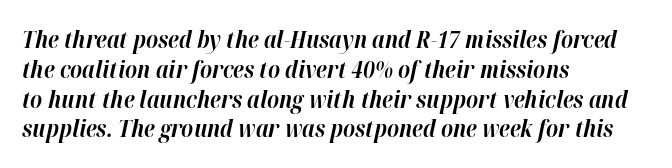
The letters are bold, with thick, heavy strokes. Yep, that's italic — everything's leaning. The typesetter chose a ragged-right arrangement here. Descenders hang freely into open space.
